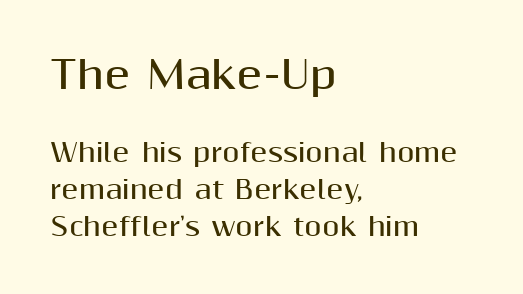
Q: Is the text bold? A: Yes.
Q: Is the text italic (slanted)? A: No, it is upright.
Q: Is the typeface a serif or a sans-serif typeface? A: Sans-serif.
Q: Is the text underlined? A: No.
Q: How is the paragraph aligned? A: Left-aligned.
Q: Is the spacing between letters normal or unusually wide? A: Normal.
Q: Is the spacing between lines tight, normal or loose? A: Normal.
Q: Which block of text is set in a larger size, the first (top) or the second (bottom)? A: The first (top) one.
Q: Width (condensed, normal, or wide)? A: Normal.
Q: Stroke contrast? A: Medium.
Q: x-height? A: Medium.
Q: Monospaced? A: No.
